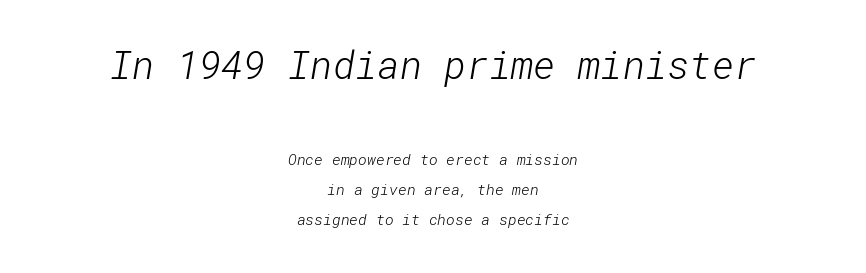
{"serif": "no", "bold": "no", "weight": "light", "width": "normal", "stroke_contrast": "low", "x_height": "medium", "underline": "no", "align": "center", "line_spacing": "loose", "line_spacing_ratio": 2.03, "letter_spacing": "normal", "letter_spacing_em": 0.0, "larger_block": "first", "size_ratio": 2.53, "glyph_px": 38}
